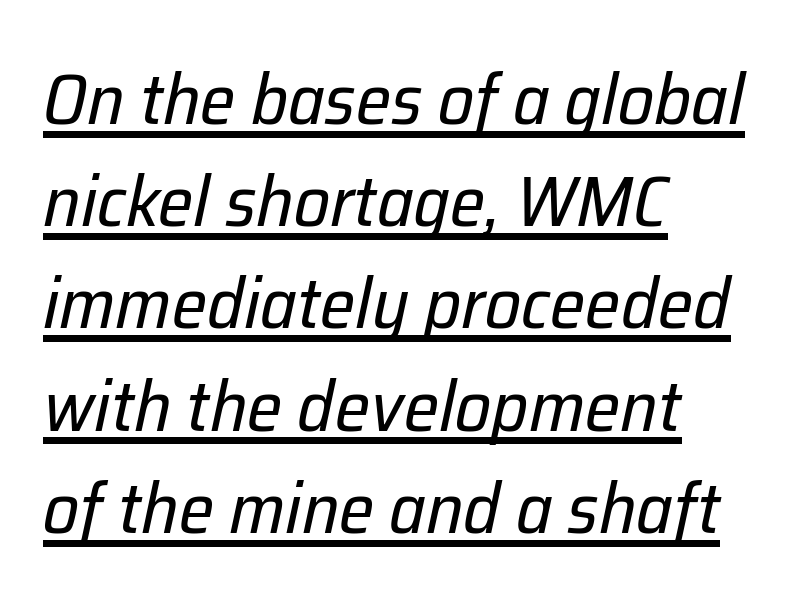
The image shows 71 px regular-weight type, italic (leaning right); set left-aligned, normal line spacing (1.44x), normal letter spacing, underlined; low stroke contrast and a medium x-height.
